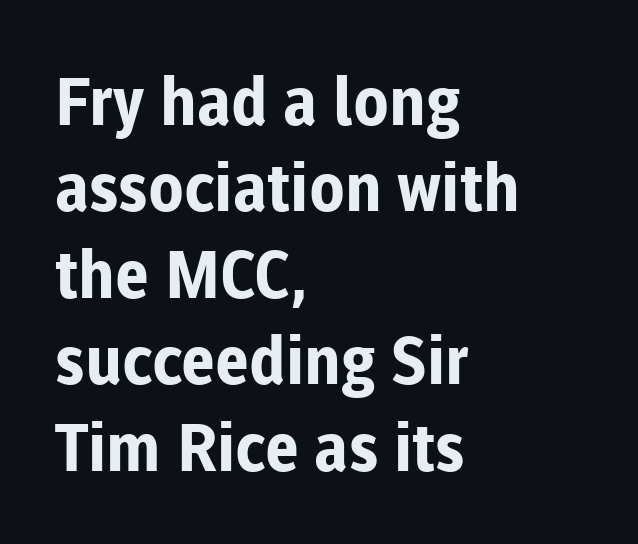
How heavy is the stroke? Heavy — this is a bold. This sample is left-justified, so line endings fall wherever the words run out. You could call the tracking neutral — neither tight nor loose. Note: no serifs on the glyphs. Underline: absent.
